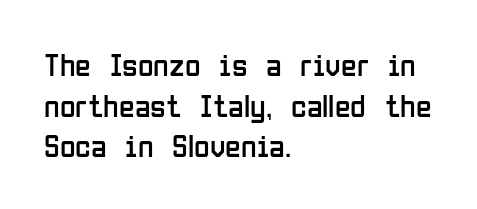
Q: Is the text bold? A: No.
Q: Is the text italic (slanted)? A: No, it is upright.
Q: Is the typeface a serif or a sans-serif typeface? A: Sans-serif.
Q: Is the text underlined? A: No.
Q: How is the paragraph aligned? A: Left-aligned.
Q: Is the spacing between letters normal or unusually wide? A: Normal.
Q: Is the spacing between lines tight, normal or loose? A: Normal.
Q: Width (condensed, normal, or wide)? A: Condensed.
Q: Stroke contrast? A: Low.
Q: x-height? A: Medium.
Q: Monospaced? A: No.
